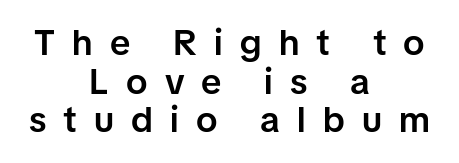
The image shows 36 px semibold sans-serif type, upright; set centered, tight line spacing (1.07x), unusually wide letter spacing (+0.48 em), not underlined; low stroke contrast and a medium x-height.
